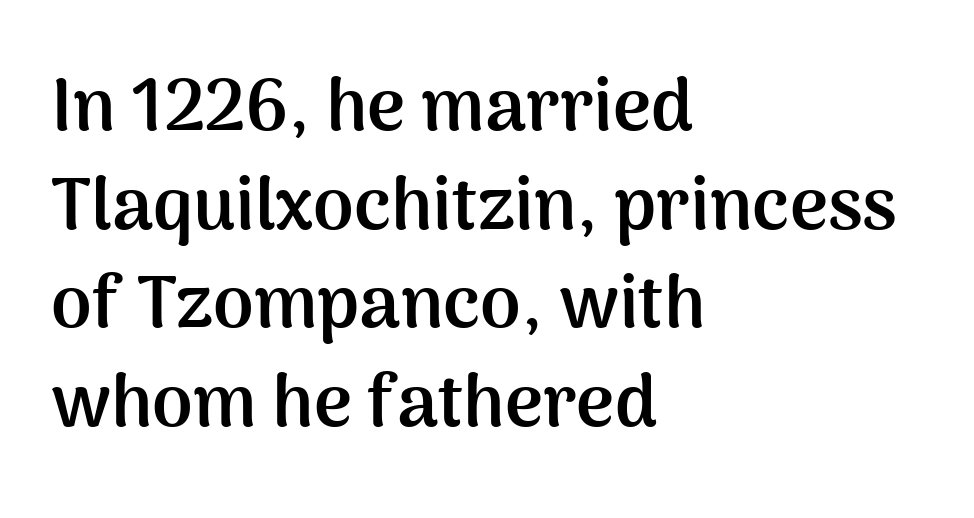
This sample is left-justified, so line endings fall wherever the words run out. Posture: straight, roman, zero tilt. Plenty of ink on the page — the face is bold. Default kerning and tracking; the words read as compact shapes. The string is rendered with underlining switched off. Note the varied advance widths — an 'i' is clearly narrower than an 'm'.
